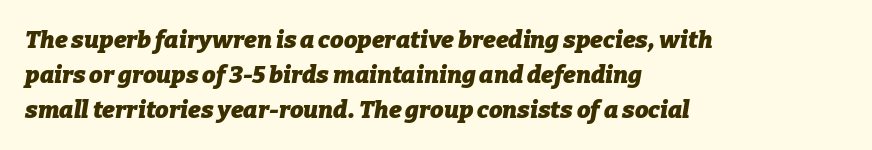
The rows are spaced the way most documents space them. The face used here has a pronounced slope to its letters. The type is set solid horizontally, with unmodified tracking. The area under the type is left untouched. Teacher's note: observe the even left margin — that is flush-left alignment.
